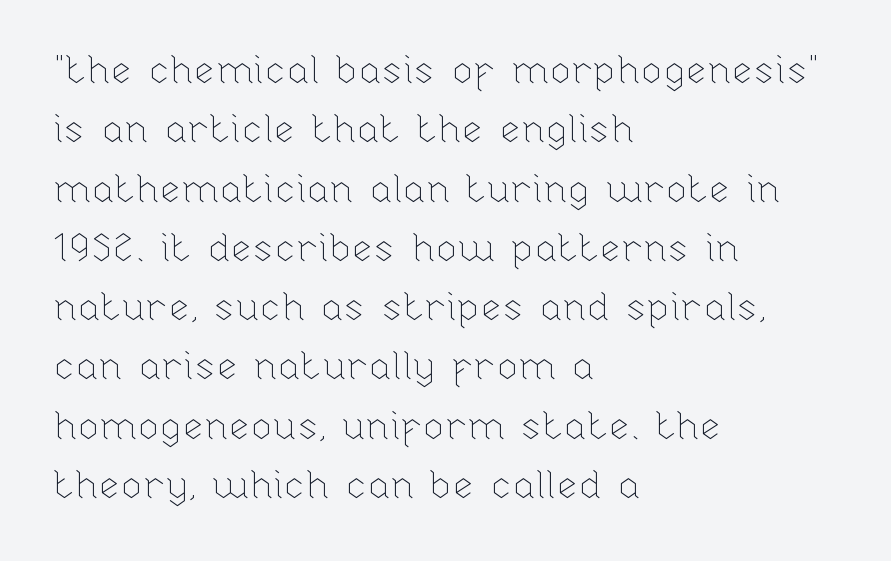
{"italic": "no", "bold": "no", "weight": "thin", "width": "normal", "stroke_contrast": "low", "x_height": "medium", "monospaced": "no", "underline": "no", "align": "left", "line_spacing": "normal", "line_spacing_ratio": 1.52, "letter_spacing": "normal", "letter_spacing_em": 0.0, "glyph_px": 39}
